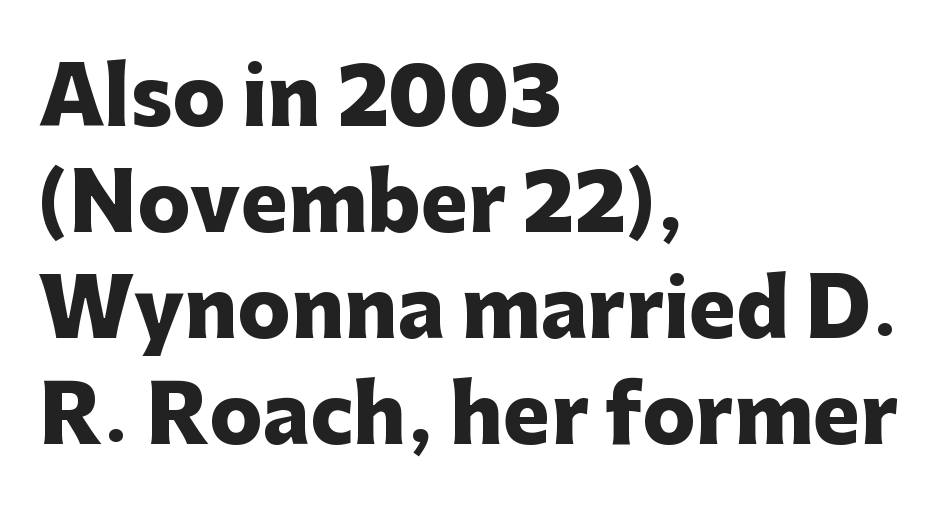
{"serif": "no", "italic": "no", "bold": "yes", "weight": "heavy", "width": "normal", "stroke_contrast": "low", "x_height": "medium", "monospaced": "no", "underline": "no", "align": "left", "line_spacing": "normal", "line_spacing_ratio": 1.34, "letter_spacing": "normal", "letter_spacing_em": 0.0, "glyph_px": 79}
